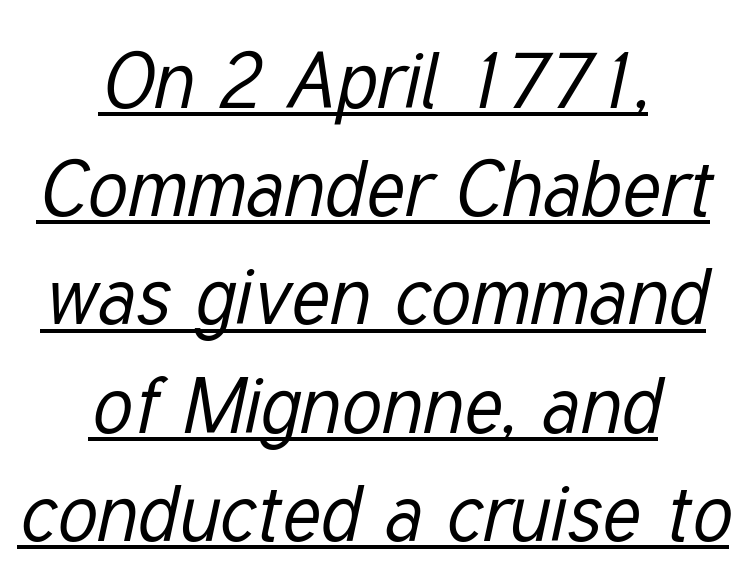
{"italic": "yes", "lean": "right", "slant_degrees": 12, "bold": "no", "weight": "regular", "width": "condensed", "stroke_contrast": "low", "x_height": "medium", "monospaced": "no", "underline": "yes", "align": "center", "line_spacing": "normal", "line_spacing_ratio": 1.37, "letter_spacing": "normal", "letter_spacing_em": 0.0, "glyph_px": 79}
